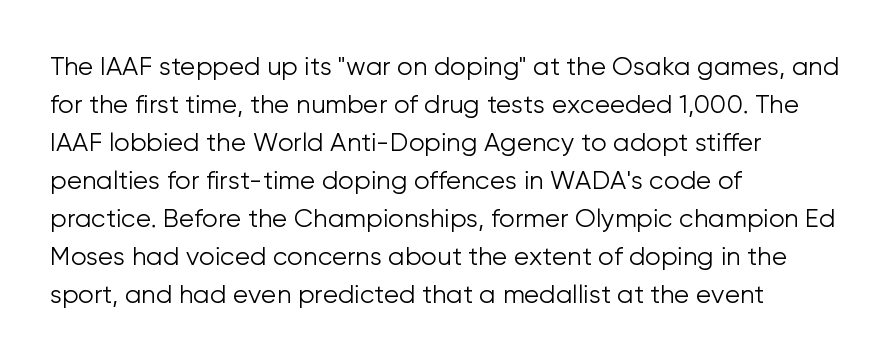
The font's upright variant was chosen for this text. The specimen omits any rule beneath the text block's lines. All the whitespace from short lines collects on the right. Tracking here is standard; glyphs follow each other at the usual distance.
